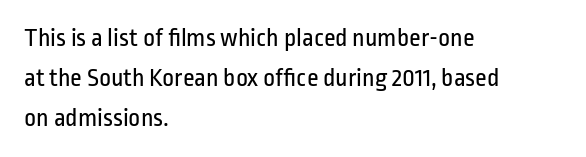
Descender tails drop into unmarked territory. Stroke mass is kept to a normal reading level or below. Default kerning and tracking; the words read as compact shapes. Teacher's note: observe the even left margin — that is flush-left alignment.
